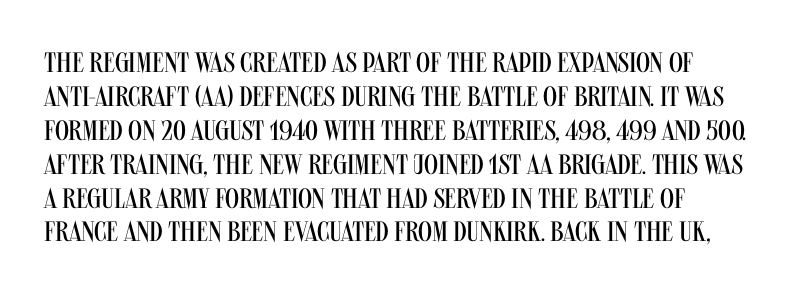
{"serif": "no", "italic": "no", "bold": "no", "weight": "regular", "width": "condensed", "stroke_contrast": "medium", "x_height": "large", "monospaced": "no", "underline": "no", "line_spacing_ratio": 1.21, "letter_spacing": "normal", "letter_spacing_em": 0.0, "glyph_px": 28}
